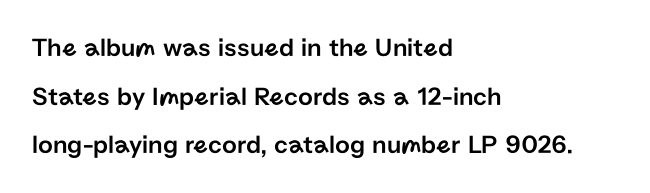
The image shows 26 px text type, upright; set left-aligned, line spacing 1.87x, normal letter spacing, not underlined.
